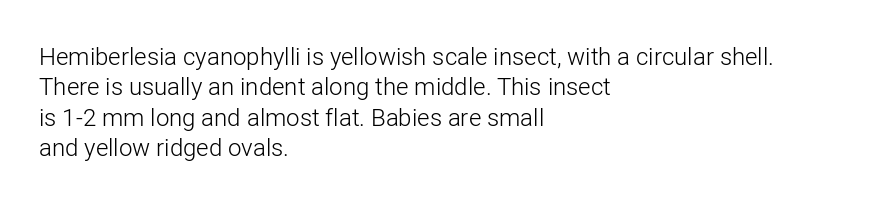
{"italic": "no", "bold": "no", "underline": "no", "align": "left", "line_spacing": "normal", "line_spacing_ratio": 1.27, "letter_spacing": "normal", "letter_spacing_em": 0.0, "glyph_px": 24}
